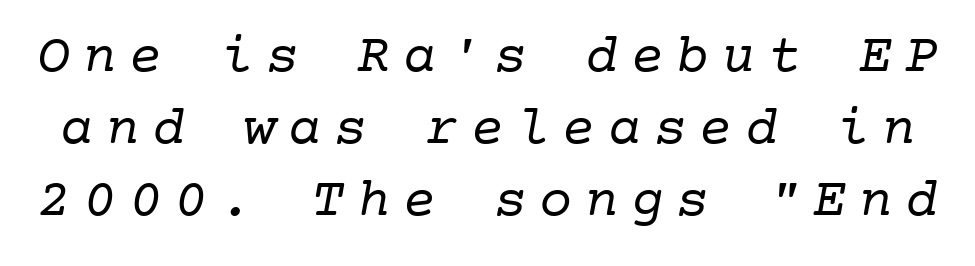
The image shows 55 px regular-weight serif type, monospaced; set normal line spacing (1.31x), unusually wide letter spacing (+0.23 em), not underlined; low stroke contrast and a medium x-height.
